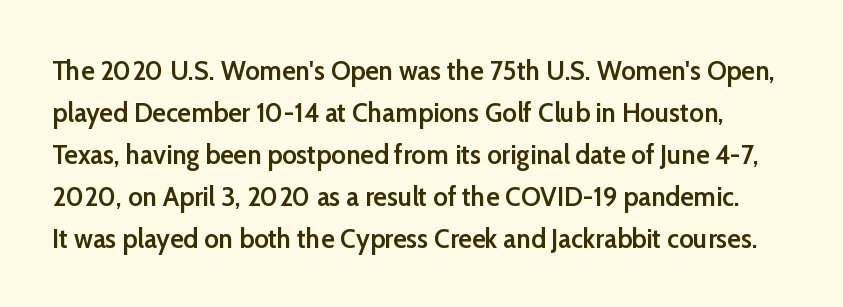
{"serif": "no", "italic": "no", "bold": "semi", "weight": "semibold", "width": "normal", "stroke_contrast": "low", "x_height": "medium", "monospaced": "no", "underline": "no", "line_spacing": "normal", "line_spacing_ratio": 1.5, "letter_spacing": "normal", "letter_spacing_em": 0.0, "glyph_px": 28}
